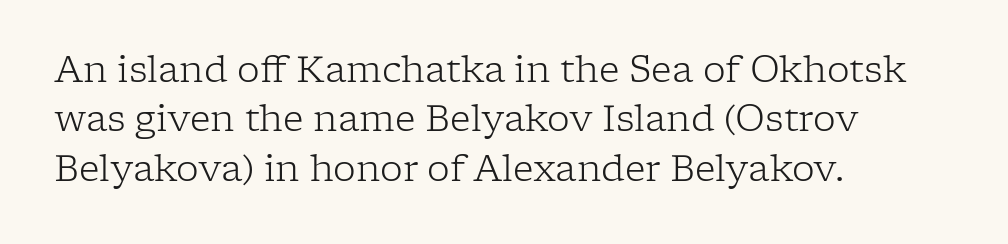
Q: Is the text bold? A: No.
Q: Is the text italic (slanted)? A: No, it is upright.
Q: Is the typeface a serif or a sans-serif typeface? A: Serif.
Q: Is the text underlined? A: No.
Q: How is the paragraph aligned? A: Left-aligned.
Q: Is the spacing between letters normal or unusually wide? A: Normal.
Q: Is the spacing between lines tight, normal or loose? A: Normal.
Q: Width (condensed, normal, or wide)? A: Normal.
Q: Stroke contrast? A: Low.
Q: x-height? A: Medium.
Q: Monospaced? A: No.
